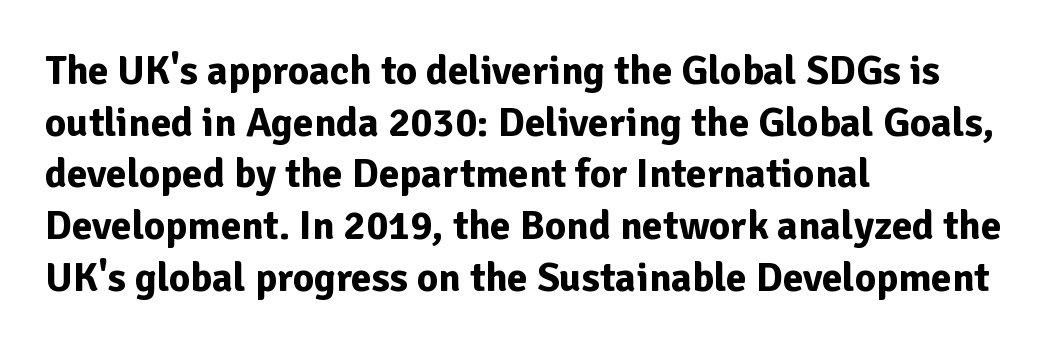
Q: Is the text bold? A: Yes.
Q: Is the text italic (slanted)? A: No, it is upright.
Q: Is the typeface a serif or a sans-serif typeface? A: Sans-serif.
Q: Is the text underlined? A: No.
Q: How is the paragraph aligned? A: Left-aligned.
Q: Is the spacing between letters normal or unusually wide? A: Normal.
Q: Is the spacing between lines tight, normal or loose? A: Normal.
Q: Width (condensed, normal, or wide)? A: Normal.
Q: Stroke contrast? A: Low.
Q: x-height? A: Medium.
Q: Monospaced? A: No.
